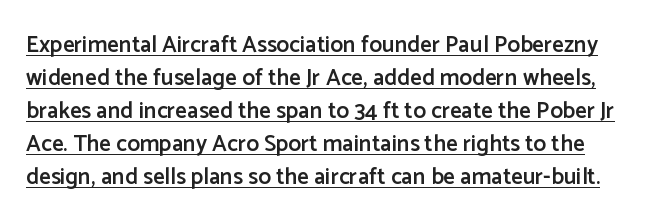
The image shows 23 px text type, upright; set normal line spacing (1.44x), normal letter spacing, underlined.
